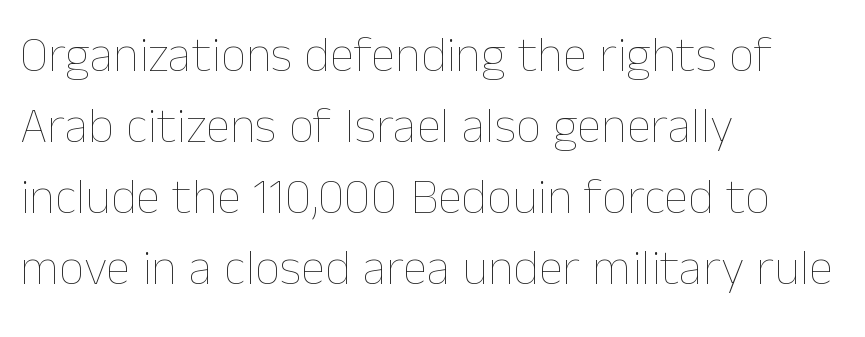
{"italic": "no", "bold": "no", "weight": "thin", "width": "normal", "stroke_contrast": "low", "x_height": "medium", "monospaced": "no", "underline": "no", "align": "left", "line_spacing": "normal", "line_spacing_ratio": 1.42, "letter_spacing": "normal", "letter_spacing_em": 0.0, "glyph_px": 50}
